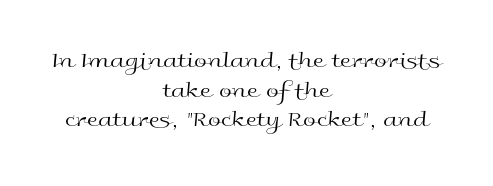
The image shows 23 px text type, upright; set centered, normal line spacing (1.29x), normal letter spacing, not underlined.
